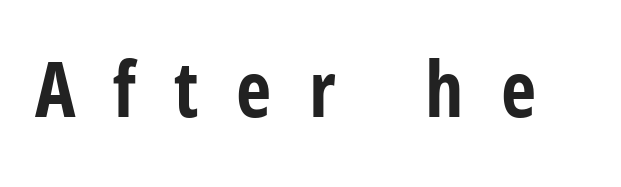
{"serif": "no", "italic": "no", "bold": "yes", "weight": "bold", "width": "condensed", "stroke_contrast": "low", "x_height": "medium", "monospaced": "no", "underline": "no", "letter_spacing": "wide", "letter_spacing_em": 0.49, "glyph_px": 77}
